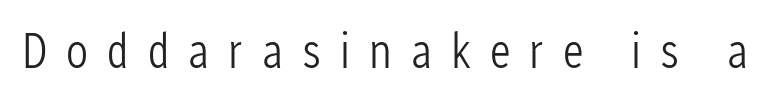
The passage shown has open, widely tracked lettering throughout. A typesetter would mark this as roman, not italic. This is sans-serif lettering, the kind often seen on screens and signage. The typeface has the unassuming heft of standard copy or less.
